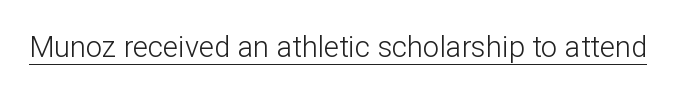
The image shows 29 px light sans-serif type, upright; set normal letter spacing, underlined; low stroke contrast and a medium x-height.
